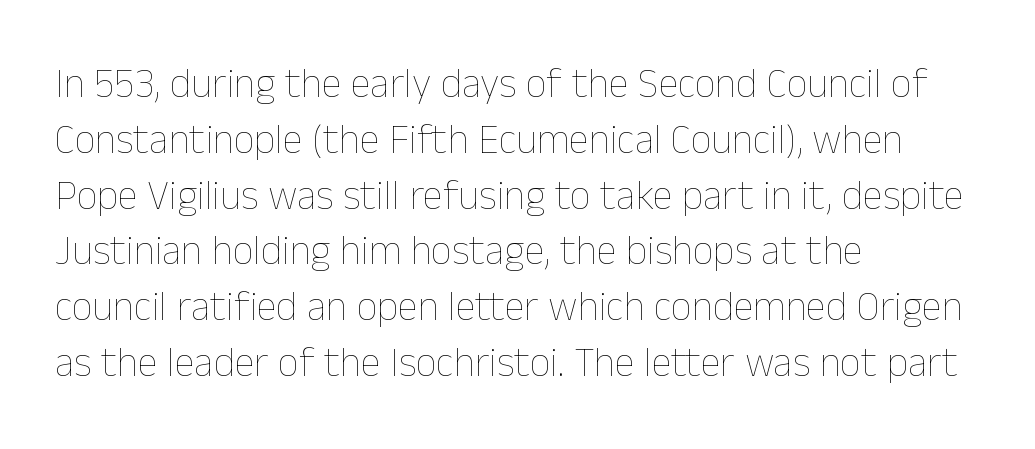
The image shows 41 px thin type, upright; set left-aligned, normal line spacing (1.36x), normal letter spacing, not underlined; low stroke contrast and a medium x-height.
